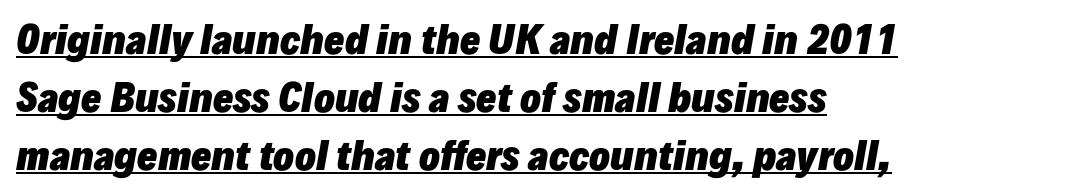
{"italic": "yes", "lean": "right", "slant_degrees": 10, "bold": "yes", "weight": "heavy", "width": "normal", "stroke_contrast": "low", "x_height": "medium", "monospaced": "no", "underline": "yes", "align": "left", "line_spacing": "normal", "line_spacing_ratio": 1.52, "letter_spacing": "normal", "letter_spacing_em": 0.0, "glyph_px": 38}
